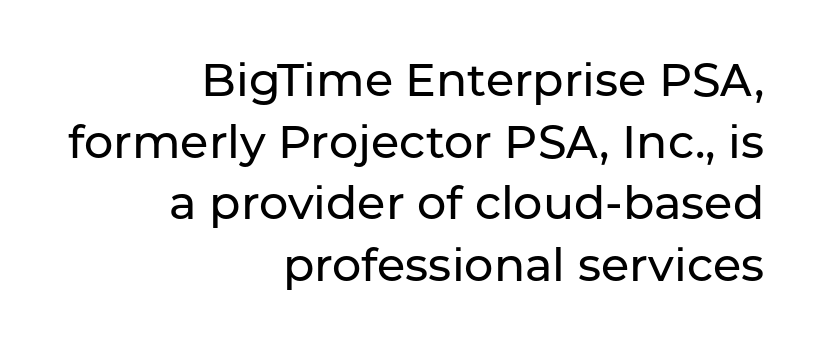
Is the letter spacing exaggerated? No — it looks like the ordinary default. Rule under the text: the space is simply empty. Summary of vertical rhythm: regular, with standard interline spacing. The letters advance in unequal steps, a hallmark of proportional type. The rendering anchors every line to the right-hand side. No italicization has been applied; the sample stays upright.
